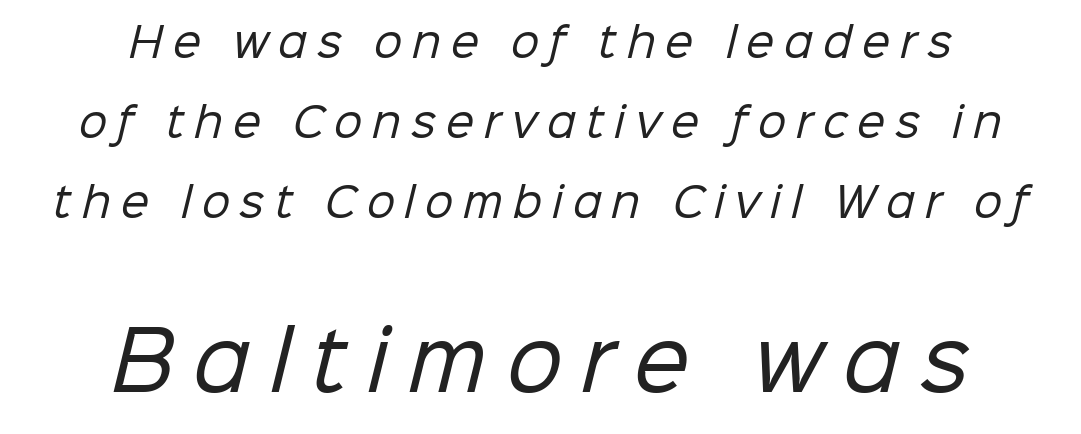
Q: Is the text bold? A: No.
Q: Is the typeface a serif or a sans-serif typeface? A: Sans-serif.
Q: Is the text underlined? A: No.
Q: How is the paragraph aligned? A: Centered.
Q: Is the spacing between letters normal or unusually wide? A: Unusually wide.
Q: Is the spacing between lines tight, normal or loose? A: Loose.
Q: Which block of text is set in a larger size, the first (top) or the second (bottom)? A: The second (bottom) one.
Q: Width (condensed, normal, or wide)? A: Normal.
Q: Stroke contrast? A: Low.
Q: x-height? A: Medium.
Q: Monospaced? A: No.
